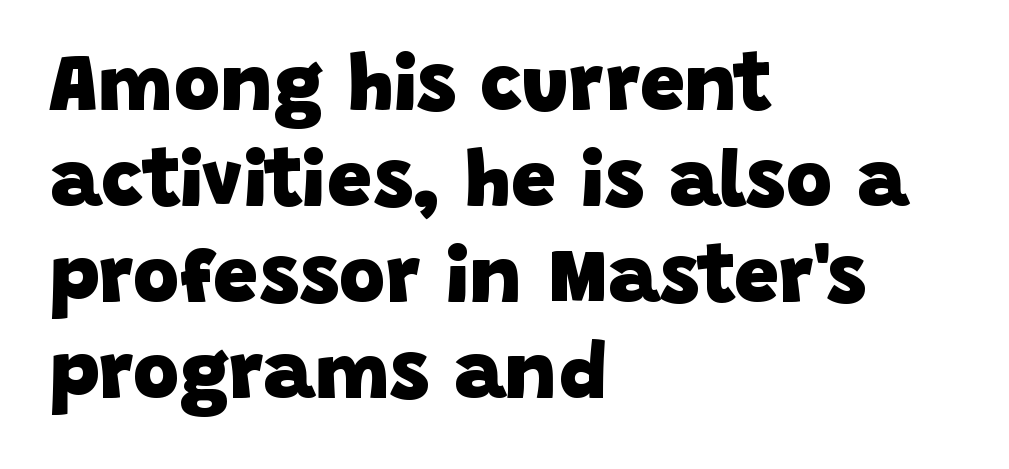
Q: Is the text bold? A: Yes.
Q: Is the typeface a serif or a sans-serif typeface? A: Sans-serif.
Q: Is the text underlined? A: No.
Q: How is the paragraph aligned? A: Left-aligned.
Q: Is the spacing between letters normal or unusually wide? A: Normal.
Q: Width (condensed, normal, or wide)? A: Normal.
Q: Stroke contrast? A: Low.
Q: x-height? A: Large.
Q: Monospaced? A: No.
